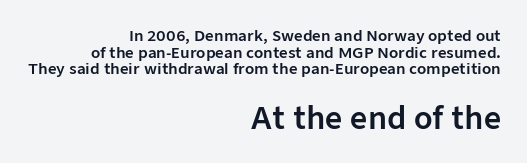
The image shows 30 px sans-serif type, upright; set right-aligned, tight line spacing (1.11x), normal letter spacing, not underlined; the second (bottom) block is 2.0x larger; low stroke contrast and a medium x-height.
